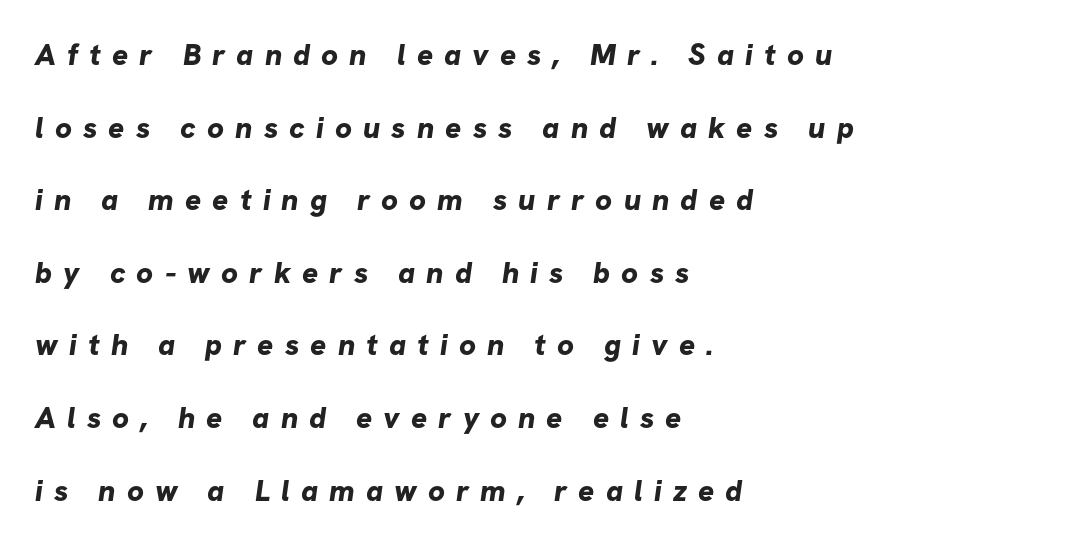
{"serif": "no", "bold": "yes", "weight": "bold", "width": "normal", "stroke_contrast": "low", "x_height": "medium", "monospaced": "no", "underline": "no", "align": "left", "line_spacing": "loose", "line_spacing_ratio": 2.42, "letter_spacing": "wide", "letter_spacing_em": 0.37, "glyph_px": 30}
